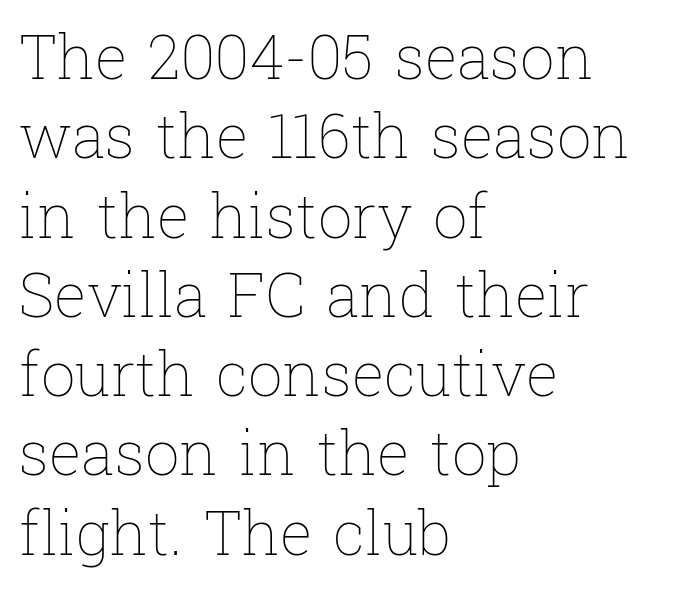
The paragraph has a hard left edge and a soft right edge. Glance below the letters and you will spot only blank space. No italicization has been applied; the sample stays upright. The weight would be labelled regular, book, light, or lighter still.
